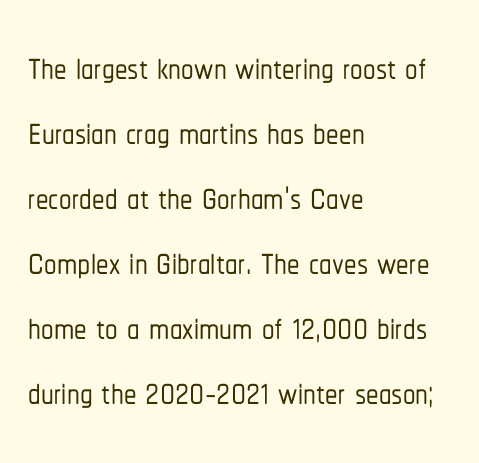
Q: Is the text italic (slanted)? A: No, it is upright.
Q: Is the typeface a serif or a sans-serif typeface? A: Sans-serif.
Q: Is the text underlined? A: No.
Q: How is the paragraph aligned? A: Left-aligned.
Q: Is the spacing between letters normal or unusually wide? A: Normal.
Q: Is the spacing between lines tight, normal or loose? A: Normal.
Q: Width (condensed, normal, or wide)? A: Condensed.
Q: Stroke contrast? A: Low.
Q: x-height? A: Medium.
Q: Monospaced? A: No.
